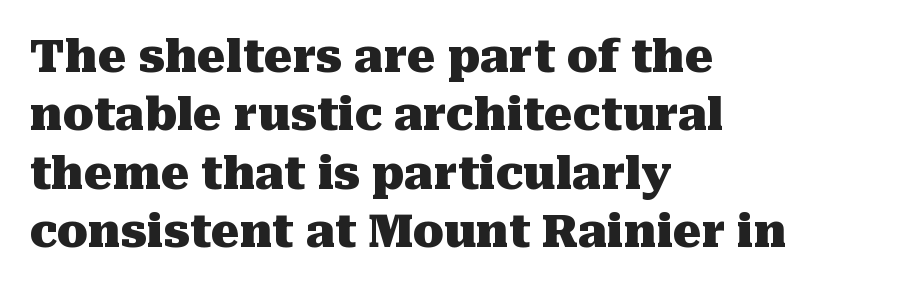
Q: Is the text bold? A: Yes.
Q: Is the text italic (slanted)? A: No, it is upright.
Q: Is the typeface a serif or a sans-serif typeface? A: Serif.
Q: Is the text underlined? A: No.
Q: How is the paragraph aligned? A: Left-aligned.
Q: Is the spacing between letters normal or unusually wide? A: Normal.
Q: Is the spacing between lines tight, normal or loose? A: Normal.
Q: Width (condensed, normal, or wide)? A: Normal.
Q: Stroke contrast? A: Medium.
Q: x-height? A: Medium.
Q: Monospaced? A: No.
